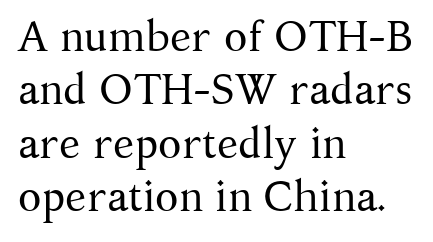
The image shows 43 px regular-weight serif type, upright; set left-aligned, line spacing 1.24x, normal letter spacing, not underlined; medium stroke contrast and a medium x-height.
